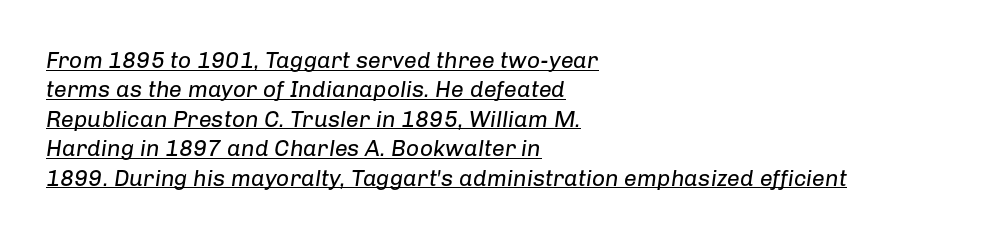
The image shows 23 px text type, italic (leaning right); set left-aligned, normal line spacing (1.28x), normal letter spacing, underlined.
